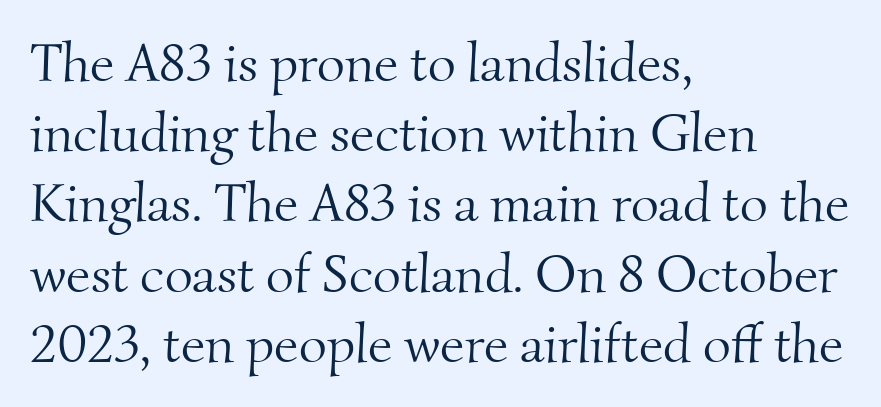
Think of a printed novel: that variable character pitch is what you see here. Casual observation: everything's shoved over to the left. The rendering keeps characters at their native spacing. A quiet, ordinary-to-light weight characterises the typeface. The designer left line spacing at the default.
